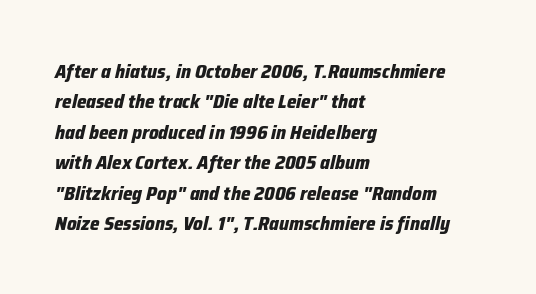
Nobody touched the tracking dial on this one. The passage shown stacks its lines at a standard gap. Style check: oblique. These words are printed bold, with thick strokes throughout. The paragraph shown leans on its left margin.
